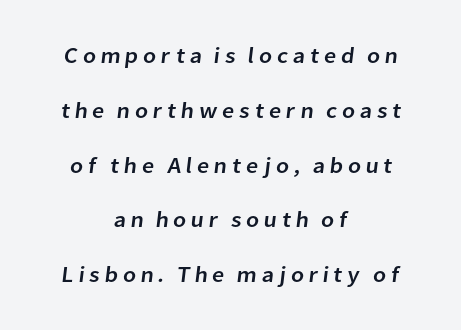
Rule under the text: the space is simply empty. Notice how the passage keeps no hard edge, just a central spine. Widely set lines give the paragraph a tall, airy silhouette.
